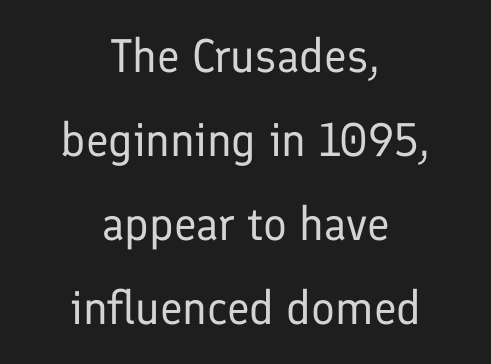
Q: Is the text bold? A: No.
Q: Is the text italic (slanted)? A: No, it is upright.
Q: Is the typeface a serif or a sans-serif typeface? A: Sans-serif.
Q: Is the text underlined? A: No.
Q: How is the paragraph aligned? A: Centered.
Q: Is the spacing between letters normal or unusually wide? A: Normal.
Q: Width (condensed, normal, or wide)? A: Normal.
Q: Stroke contrast? A: Low.
Q: x-height? A: Medium.
Q: Monospaced? A: No.
